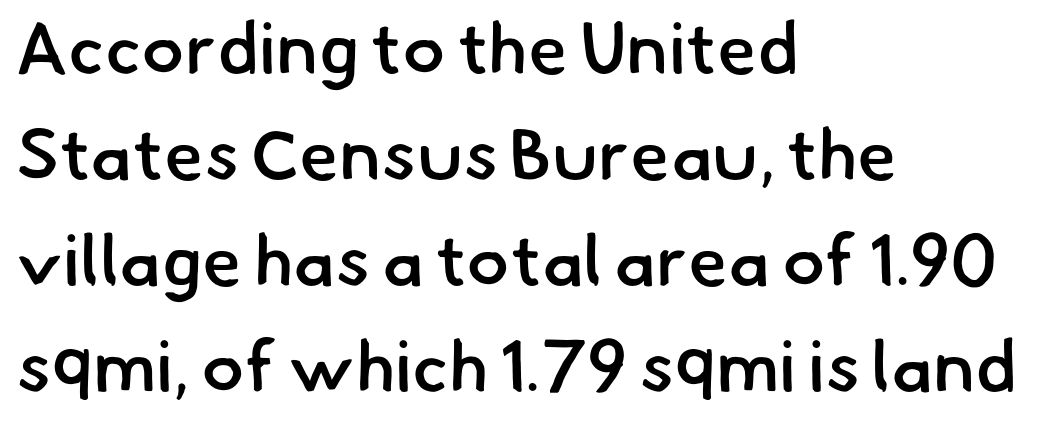
The zone under the glyphs is completely vacant. Whoever set this chose a conventional vertical rhythm. This sample has the flowing, uneven cadence of proportional lettering. A bit beefed up — I'd call it semibold rather than bold. The typeface chosen for these lines omits serifs. Standard letterfit; no display-style spreading of the glyphs.
